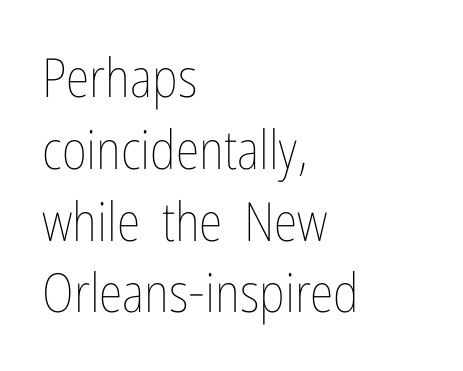
The image shows 54 px thin, condensed type, upright; set left-aligned, normal line spacing (1.33x), normal letter spacing, not underlined; low stroke contrast and a medium x-height.
